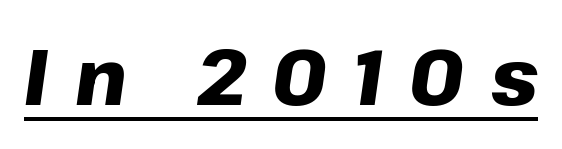
{"italic": "yes", "lean": "right", "slant_degrees": 8, "bold": "yes", "weight": "heavy", "width": "normal", "stroke_contrast": "low", "x_height": "medium", "monospaced": "no", "underline": "yes", "letter_spacing": "wide", "letter_spacing_em": 0.34, "glyph_px": 78}
